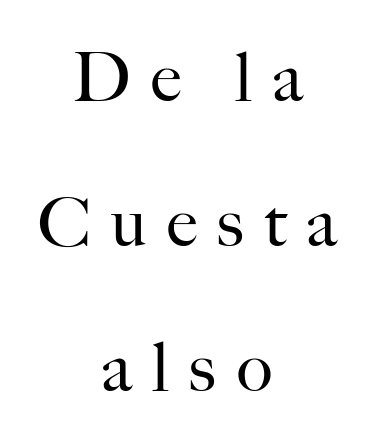
Q: Is the text bold? A: No.
Q: Is the text italic (slanted)? A: No, it is upright.
Q: Is the typeface a serif or a sans-serif typeface? A: Serif.
Q: Is the text underlined? A: No.
Q: How is the paragraph aligned? A: Centered.
Q: Is the spacing between letters normal or unusually wide? A: Unusually wide.
Q: Is the spacing between lines tight, normal or loose? A: Loose.
Q: Width (condensed, normal, or wide)? A: Normal.
Q: Stroke contrast? A: High.
Q: x-height? A: Small.
Q: Monospaced? A: No.
